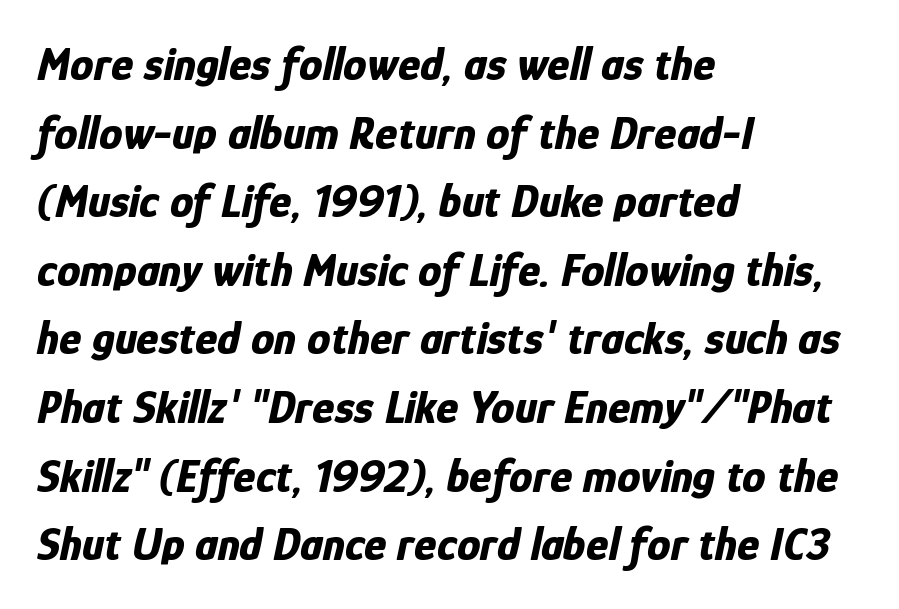
{"italic": "yes", "lean": "right", "slant_degrees": 12, "bold": "yes", "weight": "bold", "width": "condensed", "stroke_contrast": "low", "x_height": "medium", "monospaced": "no", "underline": "no", "align": "left", "line_spacing": "normal", "line_spacing_ratio": 1.46, "letter_spacing": "normal", "letter_spacing_em": 0.0, "glyph_px": 47}
